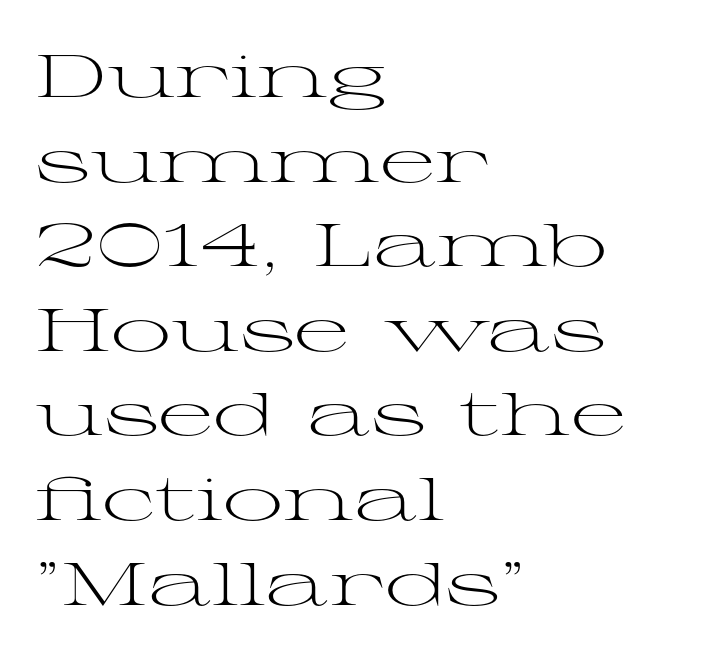
The axis of the letterforms is exactly vertical. Bare-footed words on every line. Short note: letters normally spaced. The designer left line spacing at the default. Do the characters align in a grid? No, the font is proportional. Weight class: somewhere from thin through regular.
